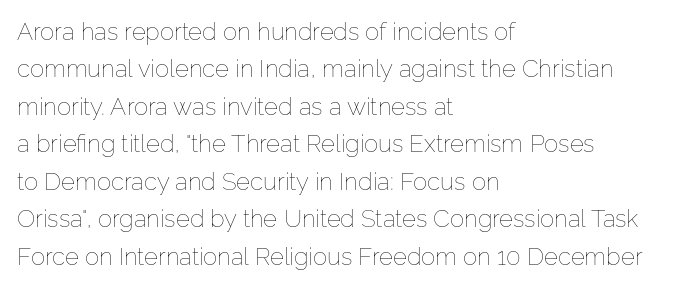
Evenly set lines give the paragraph a standard silhouette. Here the glyphs are tracked normally, forming tight word shapes. Rule under the text: the space is simply empty. Italic? Not at all — the glyphs are vertical. These glyphs show unthickened strokes, regular width or finer.
